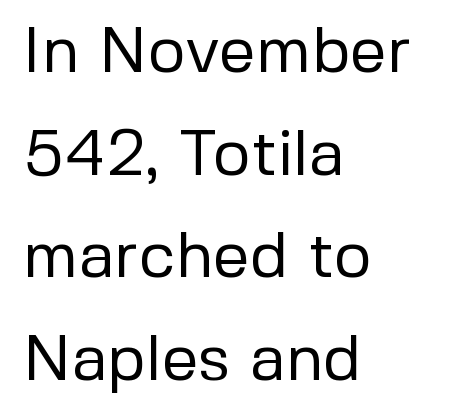
The image shows 65 px regular-weight sans-serif type, upright; set left-aligned, normal line spacing (1.58x), normal letter spacing, not underlined; low stroke contrast and a medium x-height.
